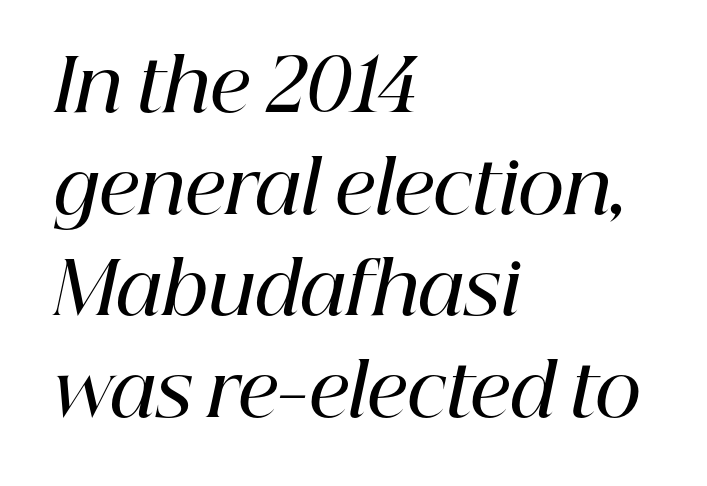
The image shows 72 px semibold serif type, italic (leaning right); set left-aligned, normal line spacing (1.41x), normal letter spacing, not underlined; high stroke contrast and a medium x-height.
